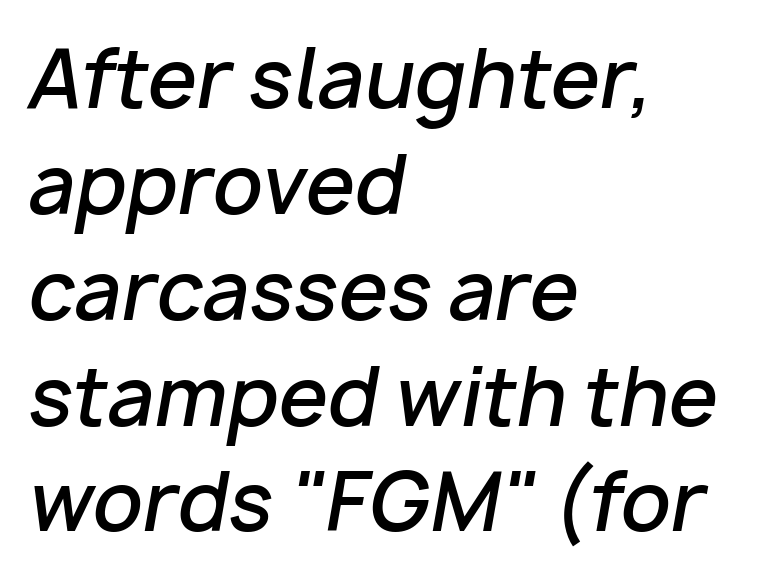
{"italic": "yes", "lean": "right", "slant_degrees": 10, "bold": "semi", "weight": "semibold", "width": "normal", "stroke_contrast": "low", "x_height": "medium", "monospaced": "no", "underline": "no", "align": "left", "line_spacing": "normal", "line_spacing_ratio": 1.34, "letter_spacing": "normal", "letter_spacing_em": 0.0, "glyph_px": 79}
